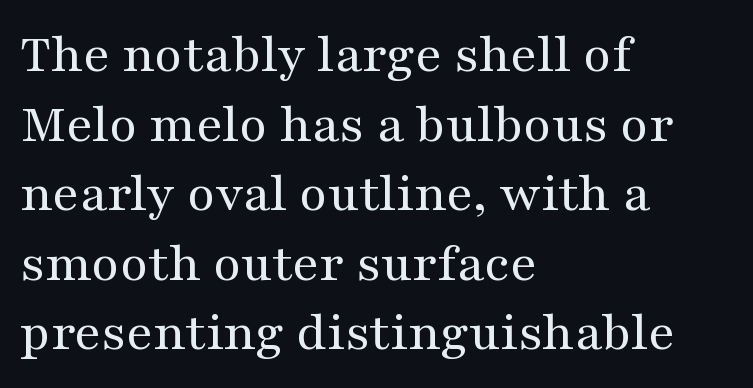
Q: Is the text bold? A: No.
Q: Is the text italic (slanted)? A: No, it is upright.
Q: Is the typeface a serif or a sans-serif typeface? A: Serif.
Q: Is the text underlined? A: No.
Q: How is the paragraph aligned? A: Left-aligned.
Q: Is the spacing between letters normal or unusually wide? A: Normal.
Q: Width (condensed, normal, or wide)? A: Wide.
Q: Stroke contrast? A: Medium.
Q: x-height? A: Medium.
Q: Monospaced? A: No.
